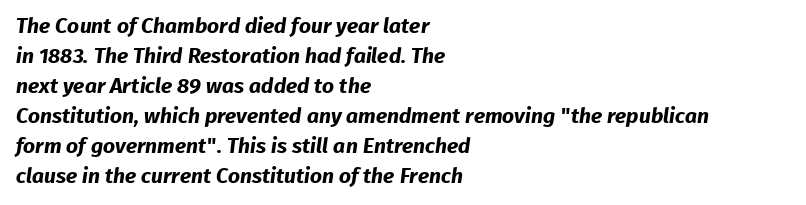
The image shows 21 px bold type; set left-aligned, normal line spacing (1.43x), normal letter spacing, not underlined.
